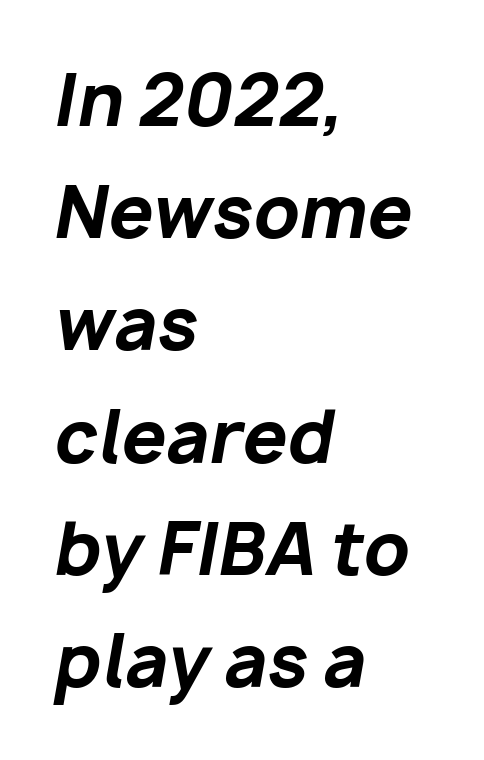
The image shows 71 px bold type, italic (leaning right); set left-aligned, normal line spacing (1.58x), normal letter spacing, not underlined; low stroke contrast and a medium x-height.
